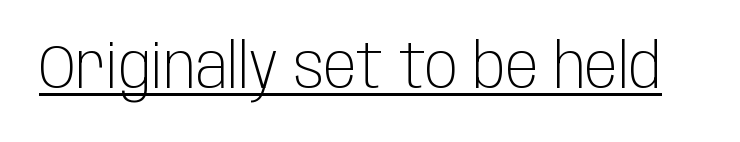
Upright lettering throughout. Each letter keeps its own natural width here, so spacing adapts to shape. Heaviness? Minimal to ordinary, like unemphasized prose. Look at the tracking — it's just the regular setting, nothing added. The characters display no serif detailing; their extremities are plain. Glance below the letters and you will spot a drawn line.
